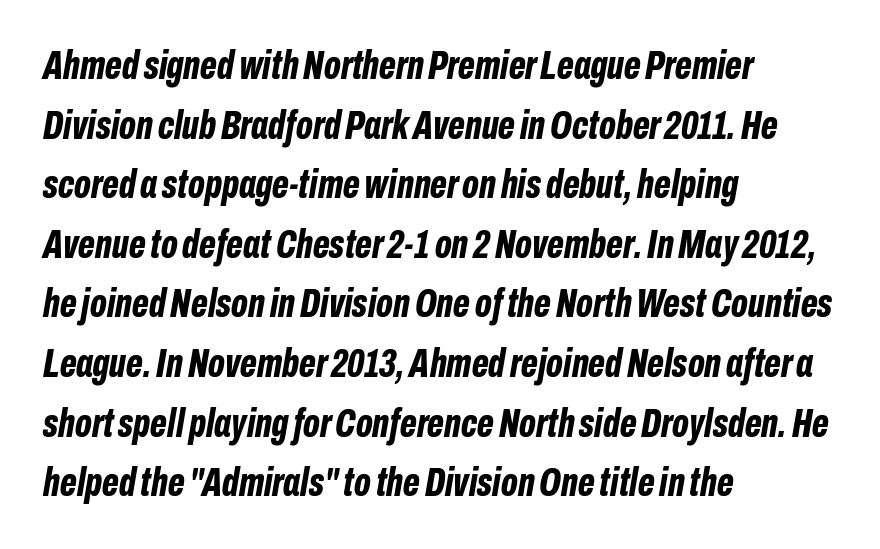
The strokes are fattened all the way to bold. These lines keep a tight, regular rhythm from letter to letter. There's an unmistakable incline to the writing here. This rendering features lettering with no underline. Compared with typical paragraphs, the rows here are spaced about the same.
